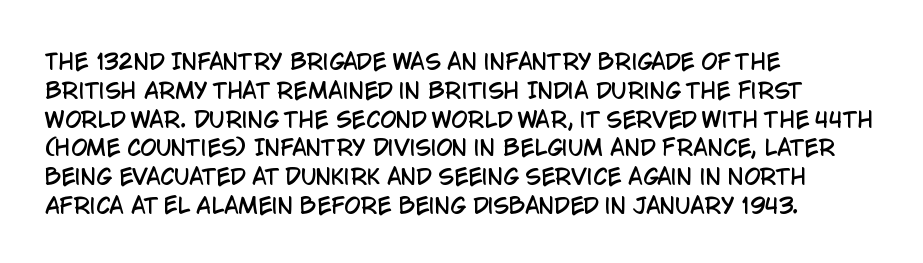
The compositor pushed each line to the left boundary. The strip under each line holds only bare page. When letters stand straight like this, we call the style roman or upright. Letter spacing: default. In terms of leading, this rendering sits right in the middle.
